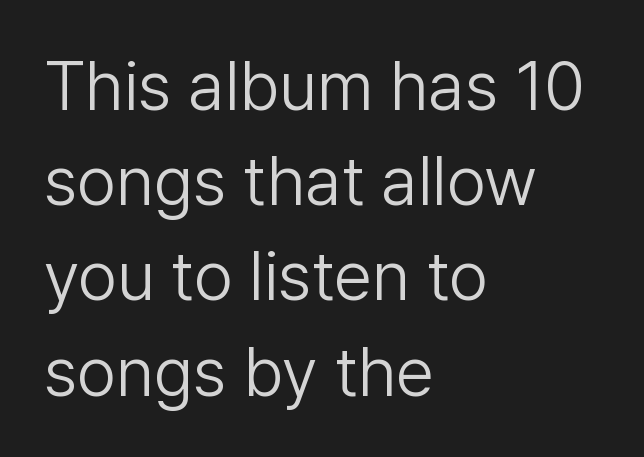
Notice how the passage keeps a crisp vertical edge on the left only. The letters carry no serifs — their stems end cleanly without finishing strokes. Varying glyph widths throughout — classic text-font behaviour. The type sits square on the baseline with zero lean. No word sits above an underline.
